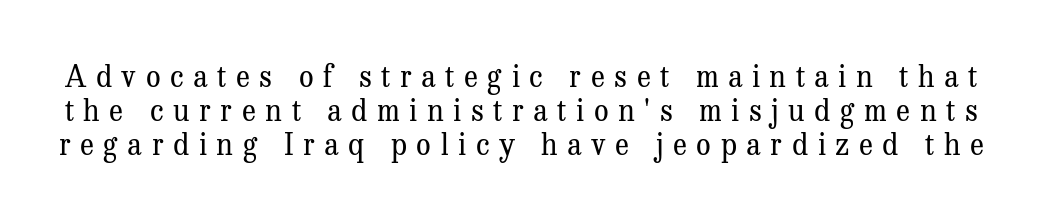
{"serif": "yes", "italic": "no", "bold": "no", "weight": "regular", "width": "normal", "stroke_contrast": "medium", "x_height": "medium", "monospaced": "no", "underline": "no", "line_spacing_ratio": 1.17, "letter_spacing": "wide", "letter_spacing_em": 0.33, "glyph_px": 29}
